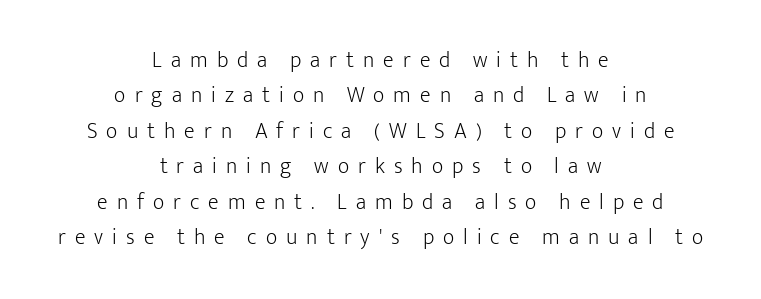
The image shows 22 px text type, upright; set centered, normal line spacing (1.61x), unusually wide letter spacing (+0.41 em), not underlined.
